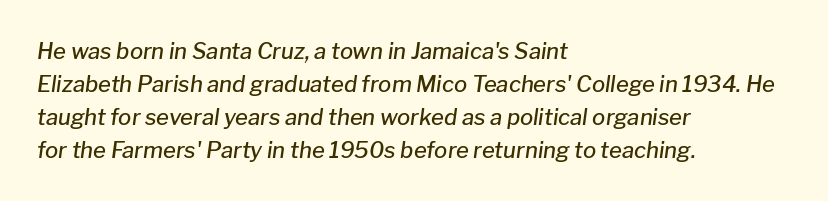
Q: Is the text bold? A: Semi-bold.
Q: Is the text italic (slanted)? A: Yes, it leans right by about 8 degrees.
Q: Is the text underlined? A: No.
Q: How is the paragraph aligned? A: Left-aligned.
Q: Is the spacing between letters normal or unusually wide? A: Normal.
Q: Is the spacing between lines tight, normal or loose? A: Normal.
